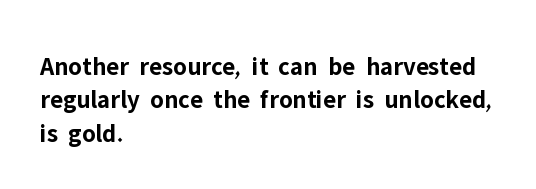
{"italic": "no", "bold": "yes", "underline": "no", "align": "left", "line_spacing": "normal", "line_spacing_ratio": 1.28, "letter_spacing": "normal", "letter_spacing_em": 0.0, "glyph_px": 26}
